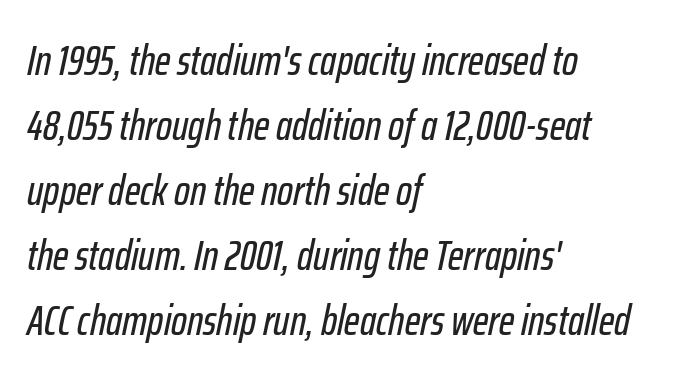
This is oblique type, the kind used for emphasis or titles. Words float on clear page, feet unadorned. Horizontally, the lines are justified to the leading edge only. Each word holds together tightly as a unit, with standard inter-letter gaps. Normally led — the rows are evenly, conventionally spaced.
